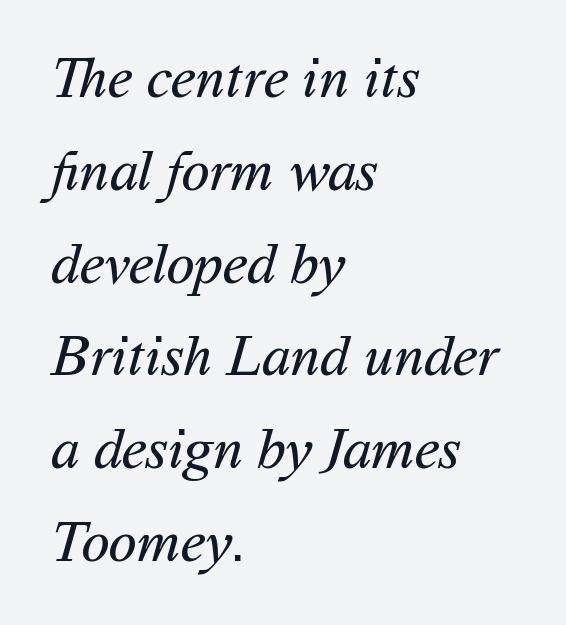
In terms of letterspacing, this is plain default setting. Whoever set this chose a conventional vertical rhythm. The face looks like a standard text weight, possibly lighter. Rule under the text: the space is simply empty. The typeface chosen for these lines omits serifs.
